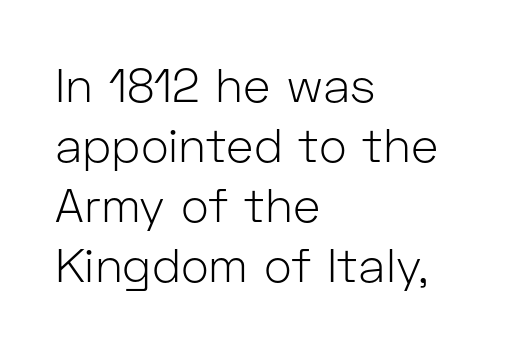
Q: Is the text bold? A: No.
Q: Is the text italic (slanted)? A: No, it is upright.
Q: Is the typeface a serif or a sans-serif typeface? A: Sans-serif.
Q: Is the text underlined? A: No.
Q: How is the paragraph aligned? A: Left-aligned.
Q: Is the spacing between letters normal or unusually wide? A: Normal.
Q: Is the spacing between lines tight, normal or loose? A: Normal.
Q: Width (condensed, normal, or wide)? A: Normal.
Q: Stroke contrast? A: Low.
Q: x-height? A: Medium.
Q: Monospaced? A: No.
